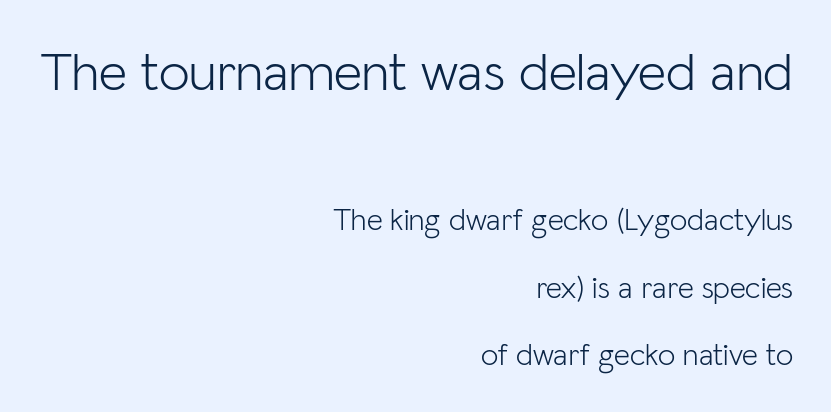
This rendering employs a face without finishing strokes, i.e., a sans-serif. Is the block centered? No — it sits flush against the right margin. The space between consecutive lines is lavish. Vertical stems look standard width or narrower in stroke.
